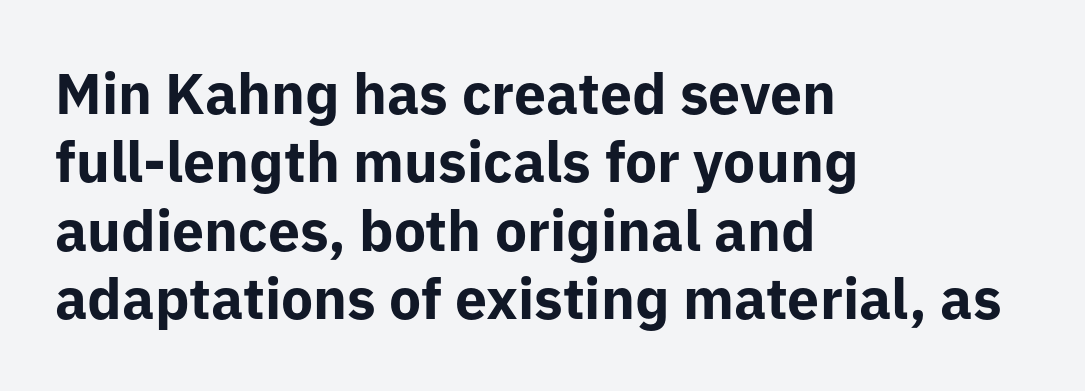
A typesetter would call this proportional, since set widths differ per character. A classic flush-left, rag-right setting is used for this passage. The letters are bold, with thick, heavy strokes. Does the lettering tilt? It doesn't — this is upright. Note: no serifs on the glyphs.
